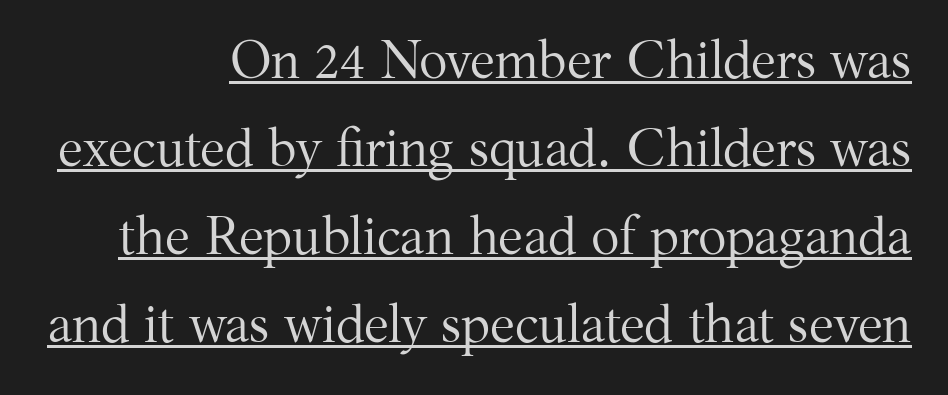
Q: Is the text bold? A: No.
Q: Is the text italic (slanted)? A: No, it is upright.
Q: Is the typeface a serif or a sans-serif typeface? A: Serif.
Q: Is the text underlined? A: Yes.
Q: How is the paragraph aligned? A: Right-aligned.
Q: Is the spacing between letters normal or unusually wide? A: Normal.
Q: Is the spacing between lines tight, normal or loose? A: Normal.
Q: Width (condensed, normal, or wide)? A: Normal.
Q: Stroke contrast? A: Medium.
Q: x-height? A: Medium.
Q: Monospaced? A: No.
